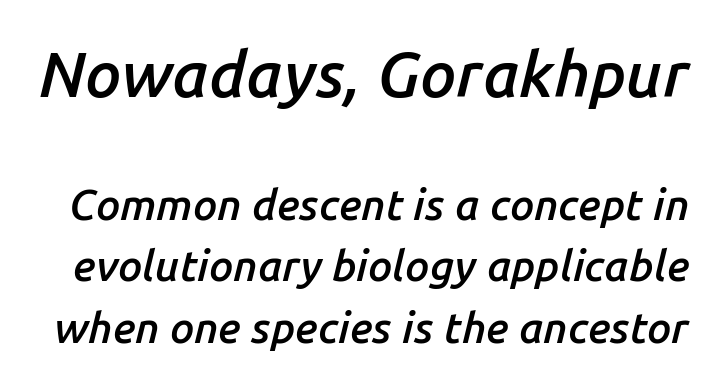
{"italic": "yes", "lean": "right", "slant_degrees": 14, "bold": "semi", "weight": "semibold", "width": "normal", "stroke_contrast": "low", "x_height": "medium", "monospaced": "no", "underline": "no", "line_spacing": "normal", "line_spacing_ratio": 1.43, "letter_spacing": "normal", "letter_spacing_em": 0.0, "larger_block": "first", "size_ratio": 1.49, "glyph_px": 64}
